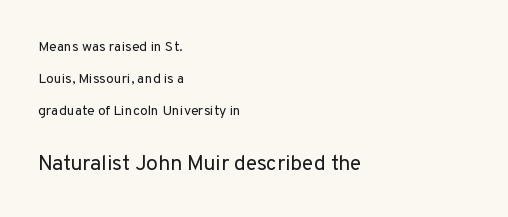
The image shows 21 px text type, upright; set left-aligned, loose line spacing (2.29x), normal letter spacing, not underlined; the second (bottom) block is 1.5x larger.
